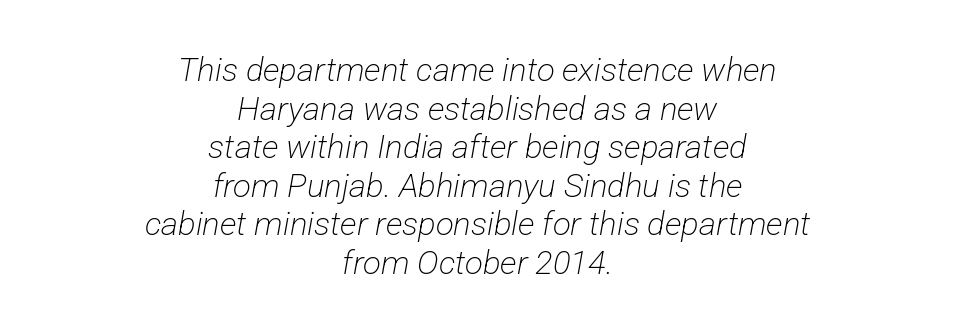
Looks like regular typesetting: each glyph gets only the width it needs. The rag falls on both sides of this text block equally. Weight class: somewhere from thin through regular. Nothing unusual about the tracking: characters are spaced as the font intends. A sans-serif font was chosen for this passage.
